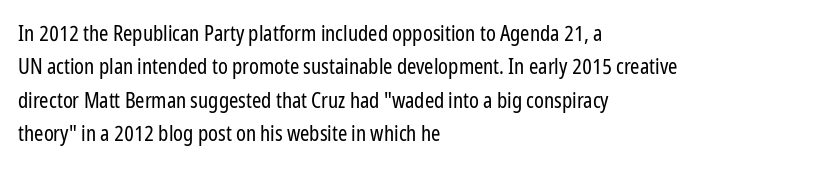
Q: Is the text bold? A: No.
Q: Is the text italic (slanted)? A: No, it is upright.
Q: Is the text underlined? A: No.
Q: How is the paragraph aligned? A: Left-aligned.
Q: Is the spacing between letters normal or unusually wide? A: Normal.
Q: Is the spacing between lines tight, normal or loose? A: Normal.
